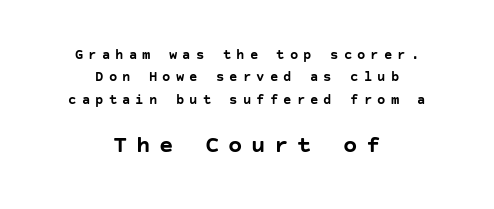
{"italic": "no", "bold": "yes", "underline": "no", "align": "center", "line_spacing": "normal", "line_spacing_ratio": 1.59, "letter_spacing": "wide", "letter_spacing_em": 0.36, "larger_block": "second", "size_ratio": 1.71, "glyph_px": 24}
